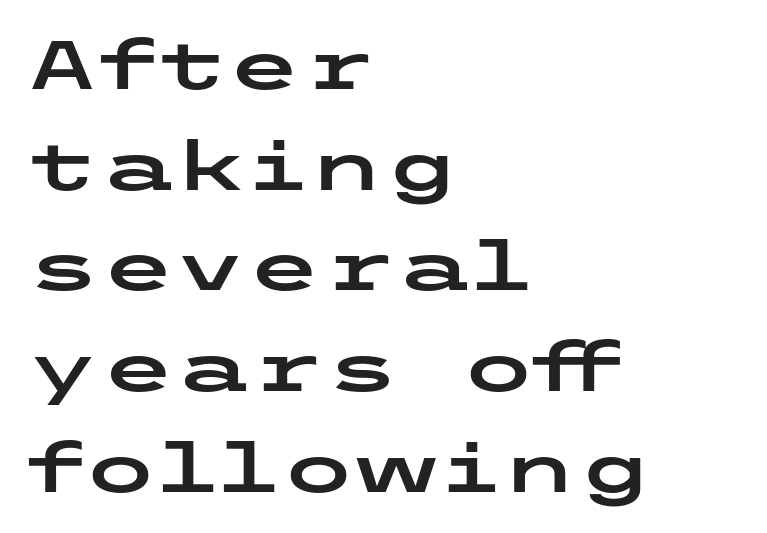
{"serif": "no", "italic": "no", "width": "wide", "stroke_contrast": "low", "x_height": "medium", "underline": "no", "align": "left", "line_spacing": "normal", "line_spacing_ratio": 1.48, "letter_spacing": "normal", "letter_spacing_em": 0.0, "glyph_px": 68}
